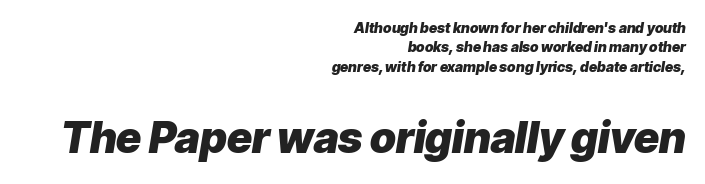
The image shows 43 px heavy type, italic (leaning right); set right-aligned, normal line spacing (1.38x), normal letter spacing, not underlined; the second (bottom) block is 3.07x larger; low stroke contrast and a medium x-height.
